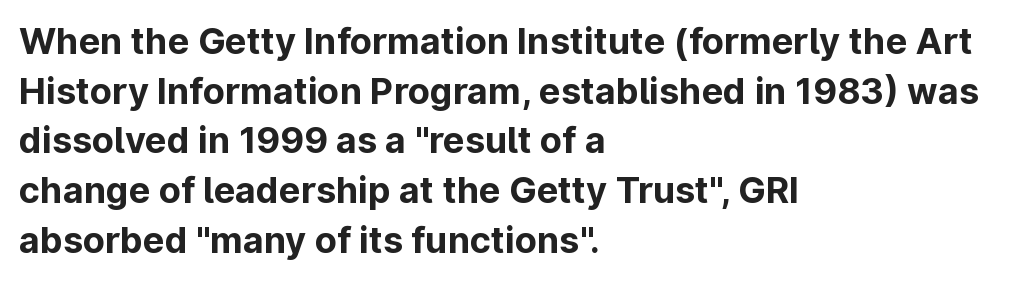
{"serif": "no", "italic": "no", "bold": "yes", "weight": "bold", "width": "normal", "stroke_contrast": "low", "x_height": "medium", "monospaced": "no", "underline": "no", "align": "left", "line_spacing": "normal", "line_spacing_ratio": 1.38, "letter_spacing": "normal", "letter_spacing_em": 0.0, "glyph_px": 36}
